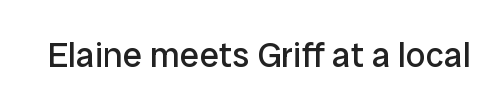
The image shows 35 px regular-weight sans-serif type, upright; set normal letter spacing, not underlined; low stroke contrast and a medium x-height.
